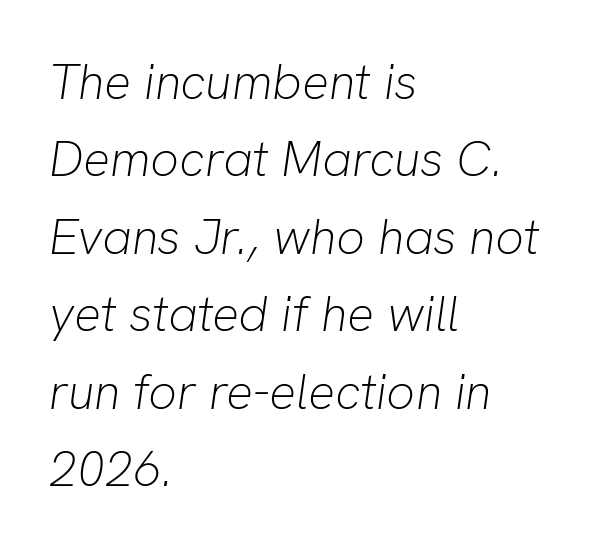
The image shows 50 px light type, italic (leaning right); set left-aligned, normal line spacing (1.55x), normal letter spacing, not underlined; low stroke contrast and a medium x-height.
